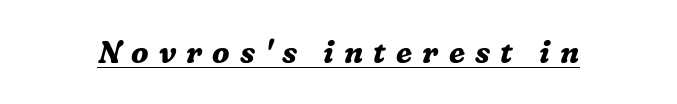
{"serif": "yes", "italic": "yes", "lean": "right", "slant_degrees": 16, "bold": "yes", "weight": "bold", "width": "normal", "stroke_contrast": "medium", "x_height": "medium", "monospaced": "no", "underline": "yes", "letter_spacing": "wide", "letter_spacing_em": 0.34, "glyph_px": 30}
